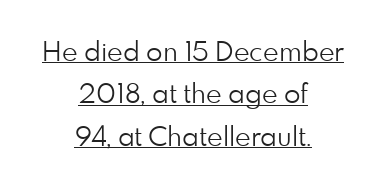
{"italic": "no", "bold": "no", "underline": "yes", "align": "center", "line_spacing": "normal", "line_spacing_ratio": 1.57, "letter_spacing": "normal", "letter_spacing_em": 0.0, "glyph_px": 27}
